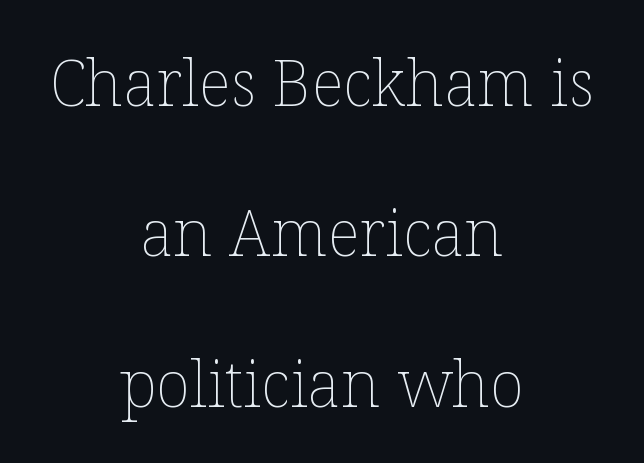
The image shows 64 px thin type, upright; set centered, loose line spacing (2.35x), normal letter spacing, not underlined; low stroke contrast and a medium x-height.
